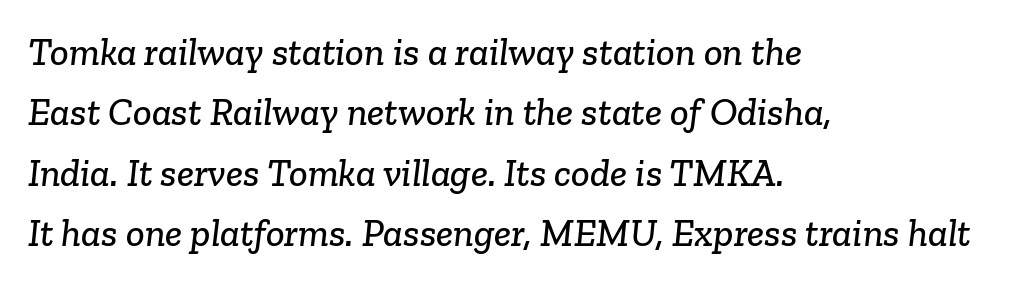
{"serif": "yes", "width": "normal", "stroke_contrast": "low", "x_height": "medium", "monospaced": "no", "underline": "no", "align": "left", "line_spacing": "normal", "line_spacing_ratio": 1.55, "letter_spacing": "normal", "letter_spacing_em": 0.0, "glyph_px": 39}
